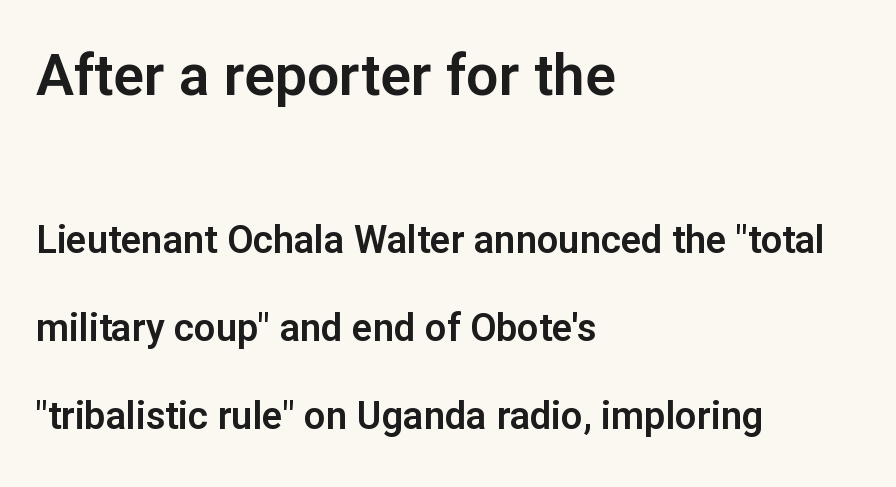
The image shows 57 px sans-serif type, upright; set left-aligned, loose line spacing (2.32x), normal letter spacing, not underlined; the first (top) block is 1.5x larger; low stroke contrast and a medium x-height.
